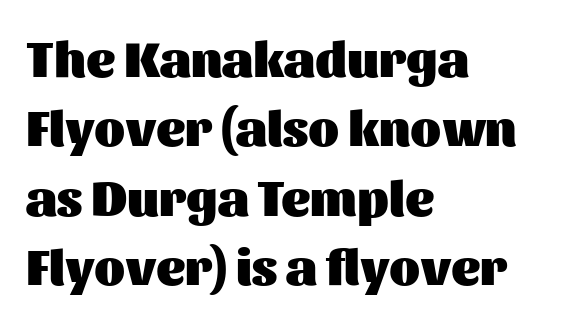
{"serif": "no", "italic": "no", "bold": "yes", "weight": "heavy", "width": "normal", "stroke_contrast": "medium", "x_height": "medium", "monospaced": "no", "underline": "no", "align": "left", "line_spacing": "normal", "line_spacing_ratio": 1.39, "letter_spacing": "normal", "letter_spacing_em": 0.0, "glyph_px": 50}
